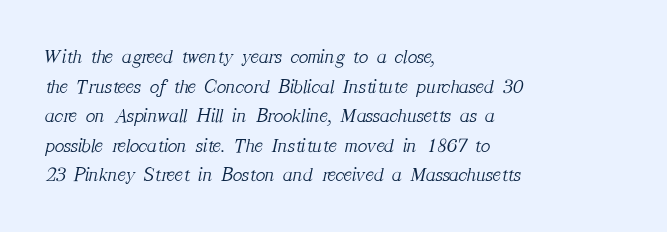
Reading down the block, your eye returns to a fixed left position each line. This sample uses an oblique cut, with every glyph tilted off the vertical. Weight: in the light-to-regular range. This rendering features lettering with no underline.
